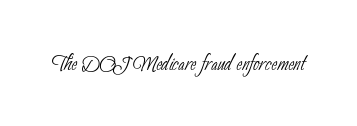
No chunkiness to these letters — they're not bold. The passage shown is typed in a proportional face where columns would drift. Examine the stroke ends and you'll find no serifs. The strip under each line holds only bare page.
